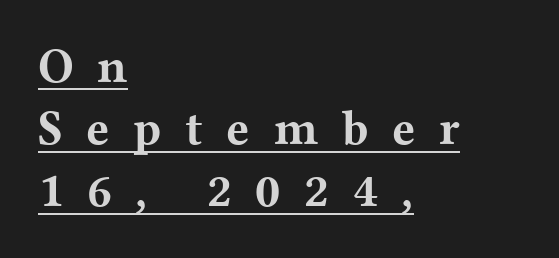
The image shows 49 px bold, wide serif type, upright; set left-aligned, normal line spacing (1.27x), unusually wide letter spacing (+0.48 em), underlined; medium stroke contrast and a medium x-height.
